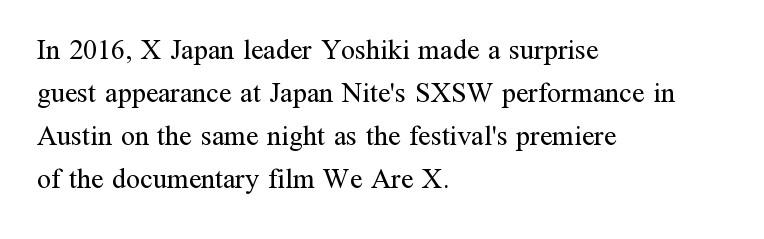
The image shows 28 px regular-weight serif type, upright; set left-aligned, normal line spacing (1.53x), normal letter spacing, not underlined; medium stroke contrast and a medium x-height.
